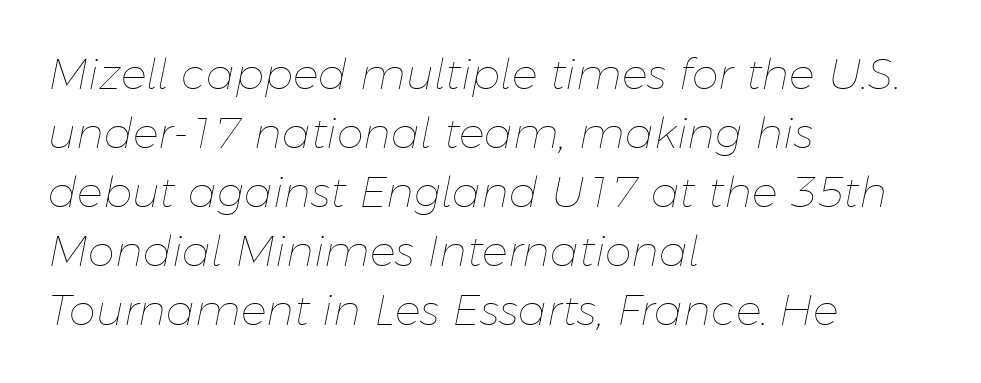
{"italic": "yes", "lean": "right", "slant_degrees": 11, "bold": "no", "weight": "thin", "width": "normal", "stroke_contrast": "low", "x_height": "medium", "monospaced": "no", "underline": "no", "align": "left", "line_spacing": "normal", "line_spacing_ratio": 1.37, "letter_spacing": "normal", "letter_spacing_em": 0.0, "glyph_px": 43}
